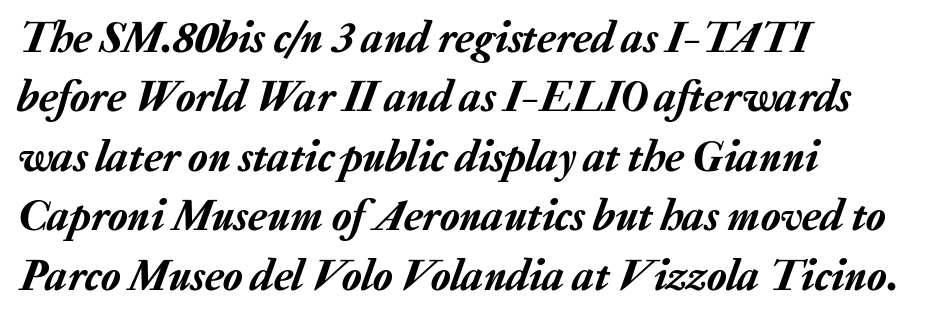
Yep, that's italic — everything's leaning. Compared with a centered layout, this one pins lines to the left instead. Do the characters align in a grid? No, the font is proportional. Default kerning and tracking; the words read as compact shapes.
